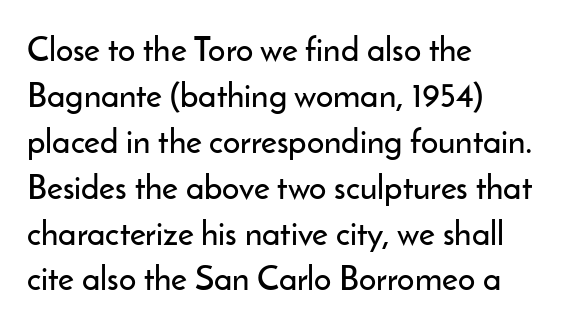
Q: Is the text italic (slanted)? A: No, it is upright.
Q: Is the typeface a serif or a sans-serif typeface? A: Sans-serif.
Q: Is the text underlined? A: No.
Q: How is the paragraph aligned? A: Left-aligned.
Q: Is the spacing between letters normal or unusually wide? A: Normal.
Q: Is the spacing between lines tight, normal or loose? A: Normal.
Q: Width (condensed, normal, or wide)? A: Normal.
Q: Stroke contrast? A: Low.
Q: x-height? A: Small.
Q: Monospaced? A: No.
